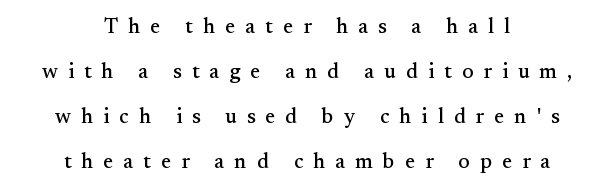
Q: Is the text italic (slanted)? A: No, it is upright.
Q: Is the text underlined? A: No.
Q: How is the paragraph aligned? A: Centered.
Q: Is the spacing between letters normal or unusually wide? A: Unusually wide.
Q: Is the spacing between lines tight, normal or loose? A: Loose.
